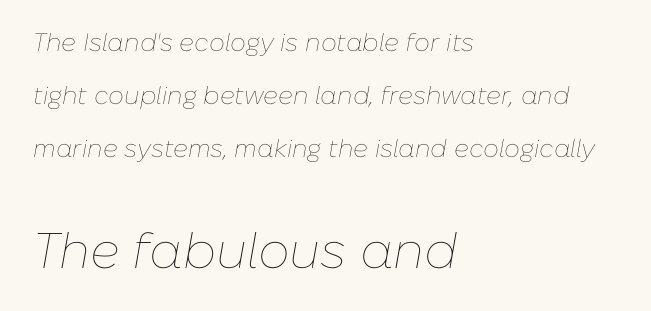
The image shows 50 px thin type, italic (leaning right); set left-aligned, loose line spacing (2.12x), normal letter spacing, not underlined; the second (bottom) block is 2.0x larger; low stroke contrast and a medium x-height.
